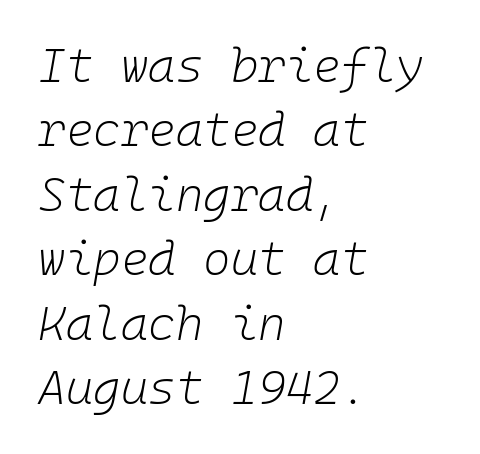
The image shows 47 px light type, italic (leaning right), monospaced; set left-aligned, normal line spacing (1.37x), normal letter spacing, not underlined; low stroke contrast and a medium x-height.
